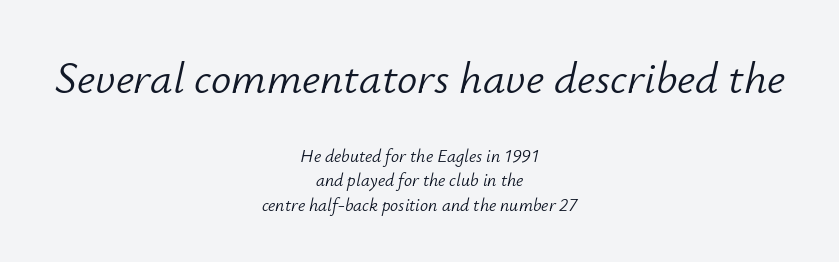
This sample is center-justified, so both line endings float freely. The first block has been scaled up relative to the second. The lettering tilts uniformly, giving the passage an italic look. The space between consecutive lines is moderate. The words here are not underlined. Character widths vary here, with narrow letters taking less room than wide ones.
